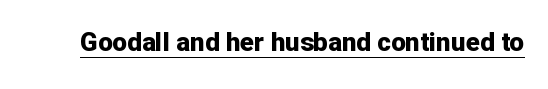
The image shows 26 px bold type, upright; set normal letter spacing, underlined.
